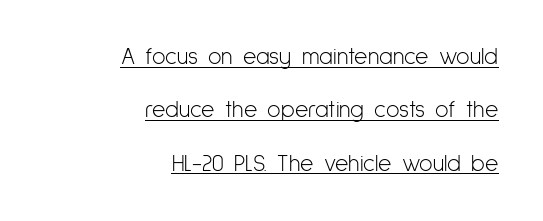
A light-to-regular cut is what we see here. In CSS terms this would be text-align: right. Words appear dense and cohesive because spacing is normal. A baseline rule has been typeset under these characters. A roman cut, with each character standing at attention. Baseline-to-baseline distance is far greater than the letter height.
